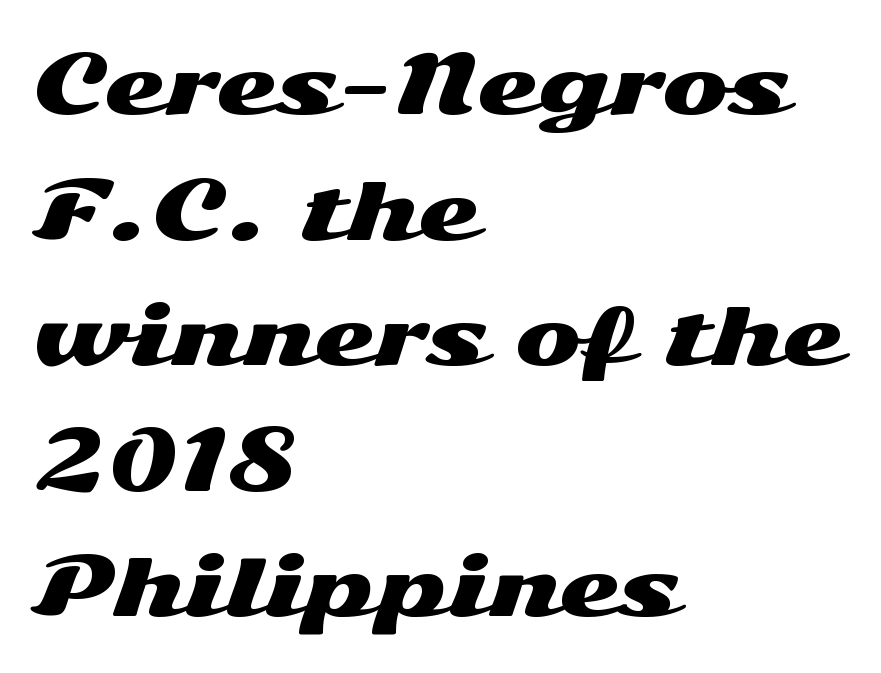
{"serif": "no", "width": "wide", "stroke_contrast": "medium", "x_height": "medium", "monospaced": "no", "underline": "no", "align": "left", "line_spacing": "normal", "line_spacing_ratio": 1.59, "letter_spacing": "normal", "letter_spacing_em": 0.0, "glyph_px": 79}
